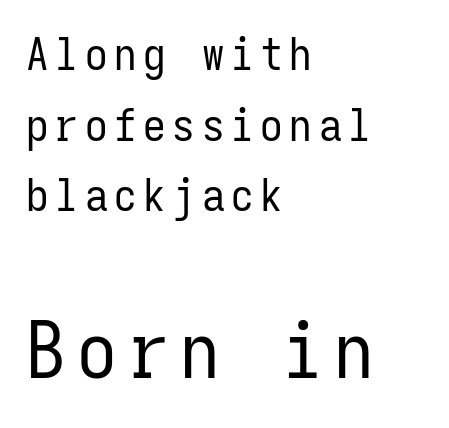
The image shows 79 px regular-weight, condensed sans-serif type, upright, monospaced; set left-aligned, normal line spacing (1.57x), not underlined; the second (bottom) block is 1.76x larger; low stroke contrast and a medium x-height.
